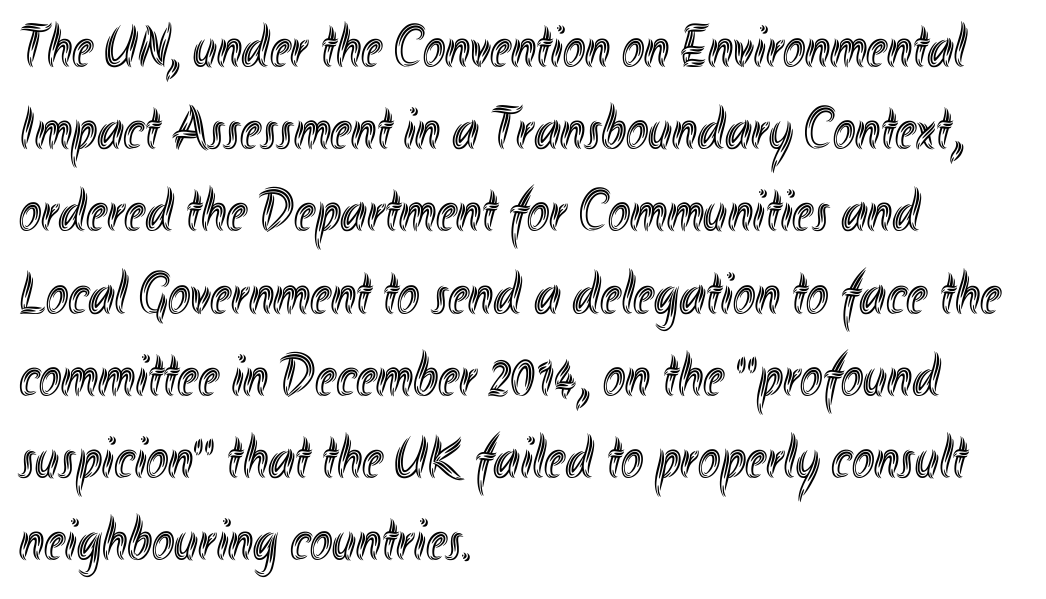
Is the letter spacing exaggerated? No — it looks like the ordinary default. The strip under each line holds only bare page. The passage is arranged the way most books set body copy — flush left. Think of a printed novel: that variable character pitch is what you see here. Leading matches the norm, producing a regular column.
